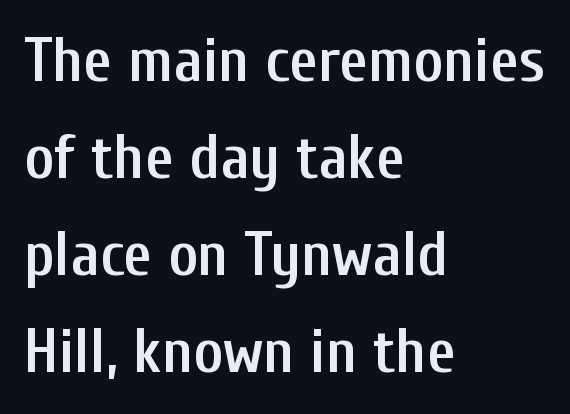
{"serif": "no", "italic": "no", "bold": "semi", "weight": "semibold", "width": "condensed", "stroke_contrast": "low", "x_height": "medium", "monospaced": "no", "underline": "no", "align": "left", "line_spacing": "normal", "line_spacing_ratio": 1.54, "letter_spacing": "normal", "letter_spacing_em": 0.0, "glyph_px": 63}
